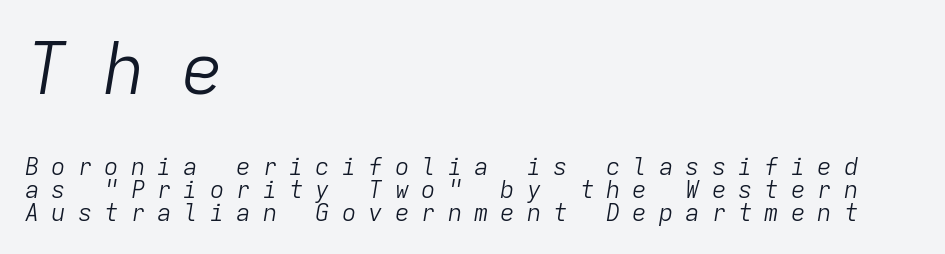
Q: Is the text bold? A: No.
Q: Is the text italic (slanted)? A: Yes, it leans right by about 9 degrees.
Q: Is the text underlined? A: No.
Q: How is the paragraph aligned? A: Left-aligned.
Q: Is the spacing between letters normal or unusually wide? A: Unusually wide.
Q: Is the spacing between lines tight, normal or loose? A: Tight.
Q: Which block of text is set in a larger size, the first (top) or the second (bottom)? A: The first (top) one.
Q: Width (condensed, normal, or wide)? A: Normal.
Q: Stroke contrast? A: Low.
Q: x-height? A: Medium.
Q: Monospaced? A: Yes.
